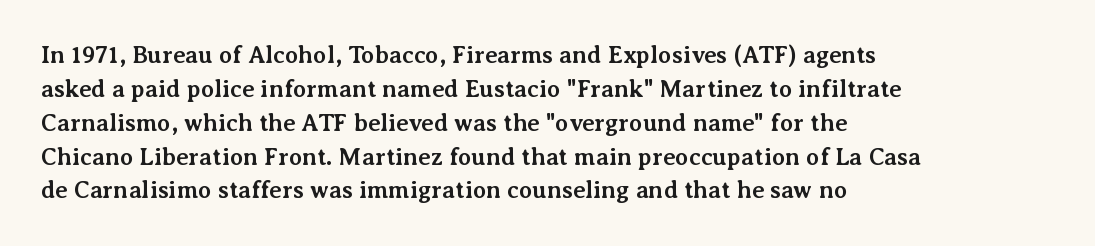
The image shows 24 px bold type, upright; set left-aligned, normal line spacing (1.41x), normal letter spacing, not underlined.
